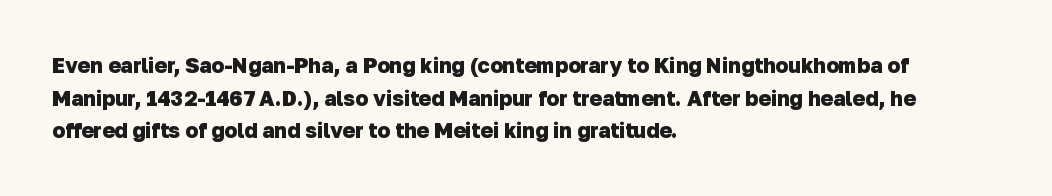
Just letters on the line, the space beneath them empty. If you measured baseline to baseline, you'd find a middling distance. As a designer I'd log this as weight 700, bold. This sample is left-justified, so line endings fall wherever the words run out. Inter-character spacing is left at the font's built-in metrics.
